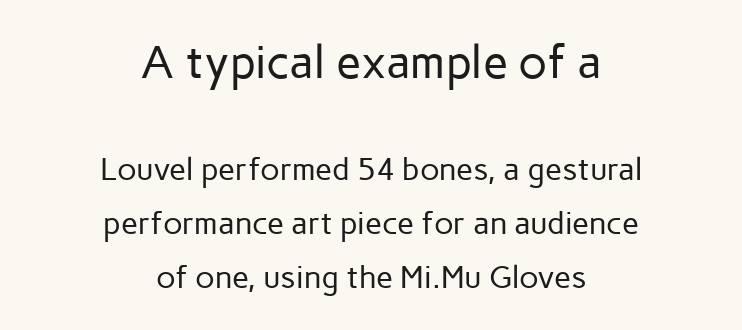
The designer went with a sans here, leaving each stem footless. The passage shown is not underscored anywhere. Is the lower block the larger one? No — the upper block carries the bigger type. No heavy texture on the line: the type isn't bold. You could call the tracking neutral — neither tight nor loose. Where is the straight margin? There isn't one; the lines are centered.
